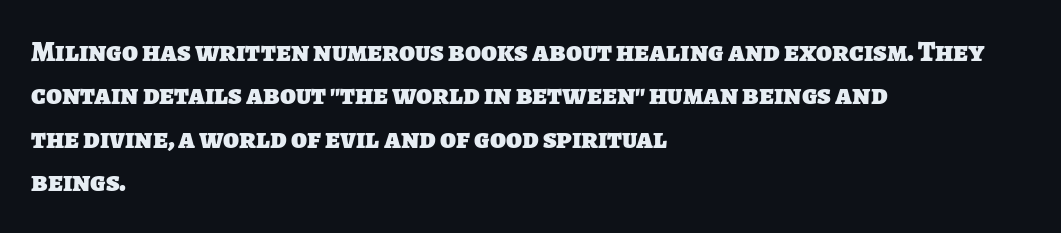
The image shows 29 px heavy sans-serif type; set left-aligned, normal line spacing (1.5x), normal letter spacing, not underlined; low stroke contrast and a large x-height.
